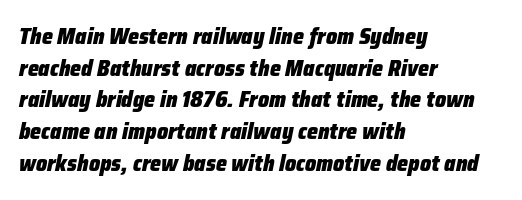
The lines in this sample share a left origin and differ only in where they stop. Students, note that the glyphs here touch the page at normal intervals. If you measured baseline to baseline, you'd find a middling distance. This rendering features lettering with no underline. A full-strength bold gives these letters their thick strokes.
